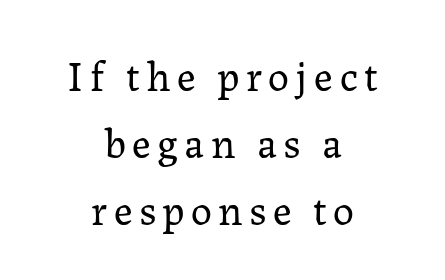
How would I describe the line gaps? Plain and ordinary. The foot of each line stays bare and open. The rendering uses natural spacing where letterforms have individual widths. The whitespace from short lines is split evenly between both sides. Unlike italic type, these characters show no tilt at all.
